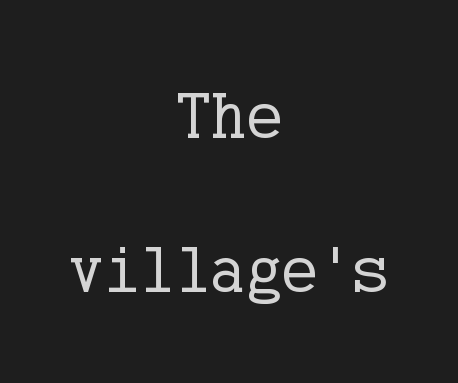
The image shows 67 px regular-weight serif type, upright; set centered, loose line spacing (2.3x), normal letter spacing, not underlined; low stroke contrast and a medium x-height.
